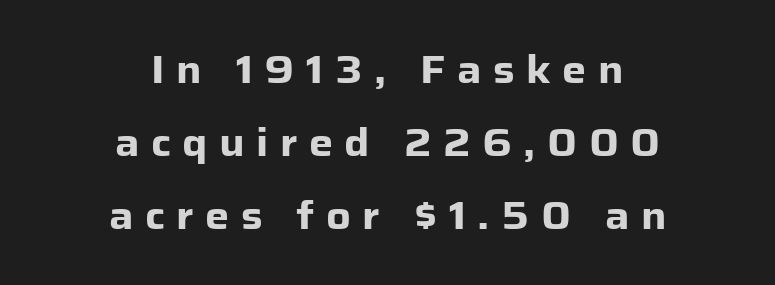
I'd call this a sans setting — the letters go barefoot. The vertical gap from one line to the next is large. Tracking here is generous; glyphs stand well apart from one another. Is the type bold? Yes — the strokes are clearly thick and heavy.
